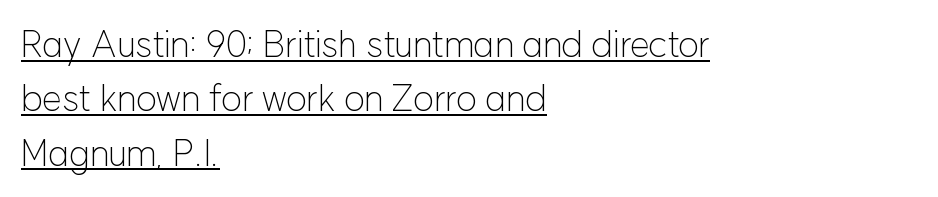
Q: Is the text bold? A: No.
Q: Is the text italic (slanted)? A: No, it is upright.
Q: Is the typeface a serif or a sans-serif typeface? A: Sans-serif.
Q: Is the text underlined? A: Yes.
Q: How is the paragraph aligned? A: Left-aligned.
Q: Is the spacing between letters normal or unusually wide? A: Normal.
Q: Is the spacing between lines tight, normal or loose? A: Normal.
Q: Width (condensed, normal, or wide)? A: Normal.
Q: Stroke contrast? A: Low.
Q: x-height? A: Medium.
Q: Monospaced? A: No.
